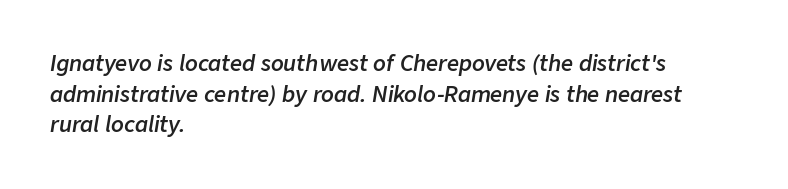
The image shows 21 px text type, italic (leaning right); set left-aligned, normal line spacing (1.46x), normal letter spacing, not underlined.
